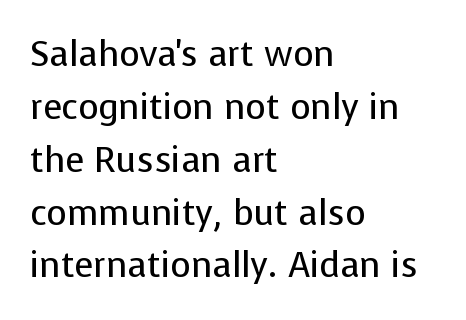
{"serif": "no", "italic": "no", "bold": "no", "weight": "regular", "width": "normal", "stroke_contrast": "low", "x_height": "medium", "monospaced": "no", "underline": "no", "align": "left", "line_spacing": "normal", "line_spacing_ratio": 1.51, "letter_spacing": "normal", "letter_spacing_em": 0.0, "glyph_px": 35}
